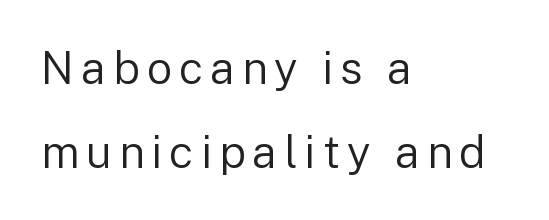
{"serif": "no", "italic": "no", "bold": "no", "weight": "regular", "width": "normal", "stroke_contrast": "low", "x_height": "medium", "monospaced": "no", "underline": "no", "align": "left", "line_spacing_ratio": 1.86, "glyph_px": 45}
